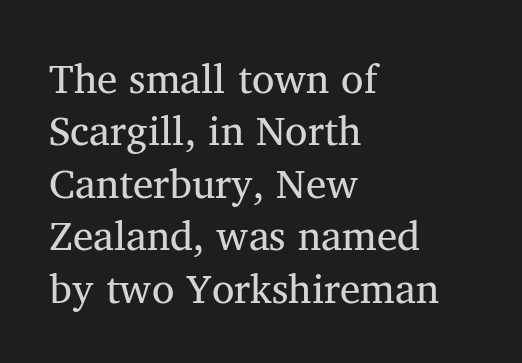
The image shows 41 px serif type, upright; set left-aligned, normal line spacing (1.28x), normal letter spacing, not underlined; medium stroke contrast and a medium x-height.
